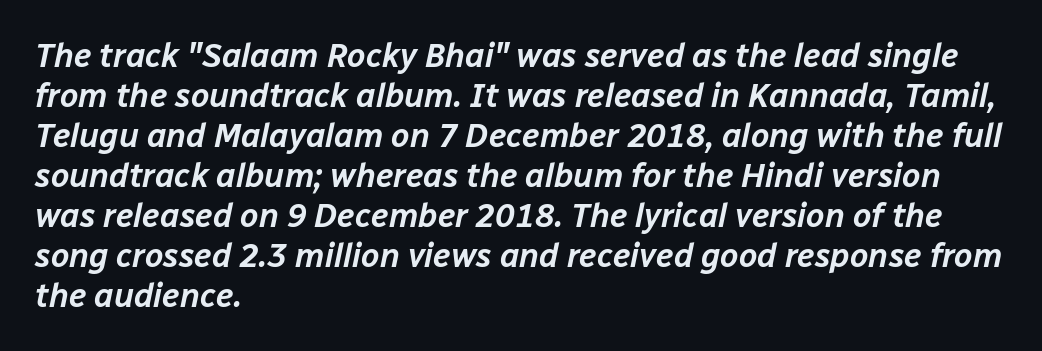
{"italic": "yes", "lean": "right", "slant_degrees": 12, "width": "normal", "stroke_contrast": "low", "x_height": "medium", "monospaced": "no", "underline": "no", "align": "left", "line_spacing_ratio": 1.21, "letter_spacing": "normal", "letter_spacing_em": 0.0, "glyph_px": 33}
